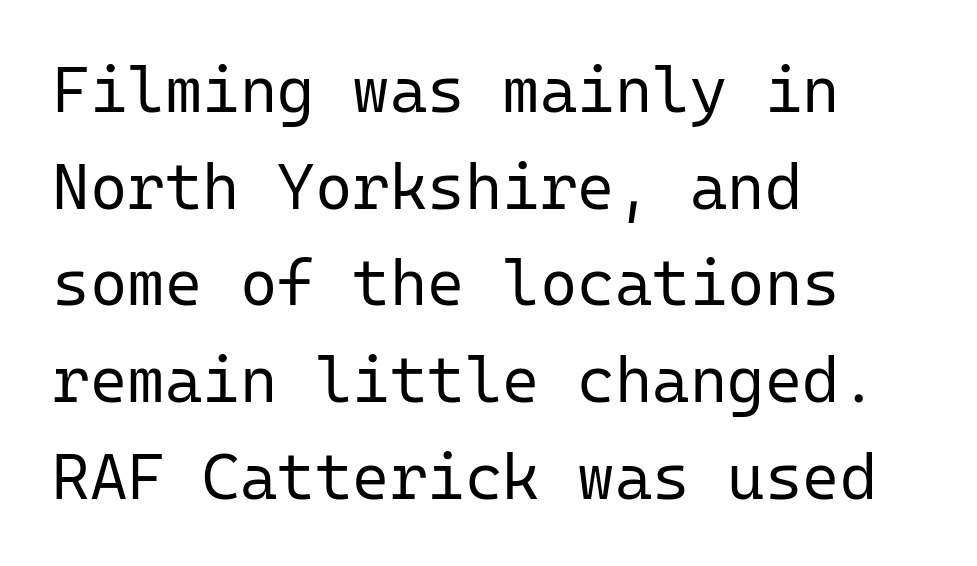
The image shows 64 px regular-weight sans-serif type, upright, monospaced; set left-aligned, normal line spacing (1.51x), normal letter spacing, not underlined; low stroke contrast and a medium x-height.
